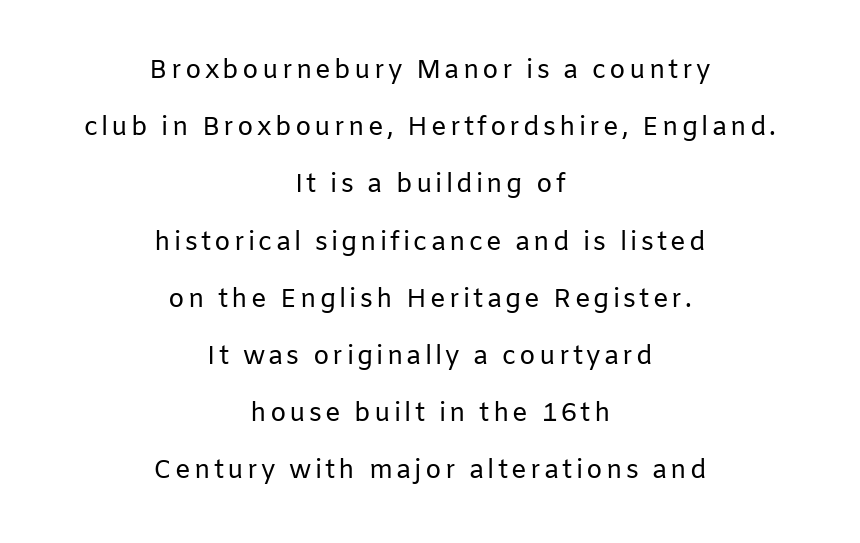
Horizontally, the lines are justified to the midpoint only. Regarding leading, the lines here are spaced well apart. This reads as an unemphasized weight, regular at the heaviest. The string is rendered with underlining switched off. No italicization has been applied; the sample stays upright.
